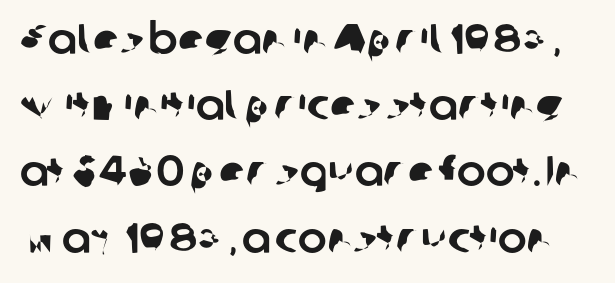
The image shows 43 px sans-serif type; set normal line spacing (1.54x), normal letter spacing, not underlined; low stroke contrast and a medium x-height.
